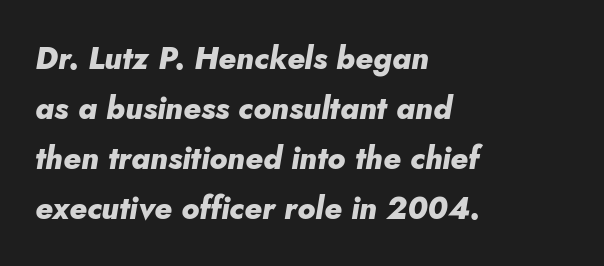
{"italic": "yes", "lean": "right", "slant_degrees": 10, "bold": "yes", "weight": "heavy", "width": "normal", "stroke_contrast": "low", "x_height": "small", "monospaced": "no", "underline": "no", "align": "left", "line_spacing": "normal", "line_spacing_ratio": 1.61, "letter_spacing": "normal", "letter_spacing_em": 0.0, "glyph_px": 31}
